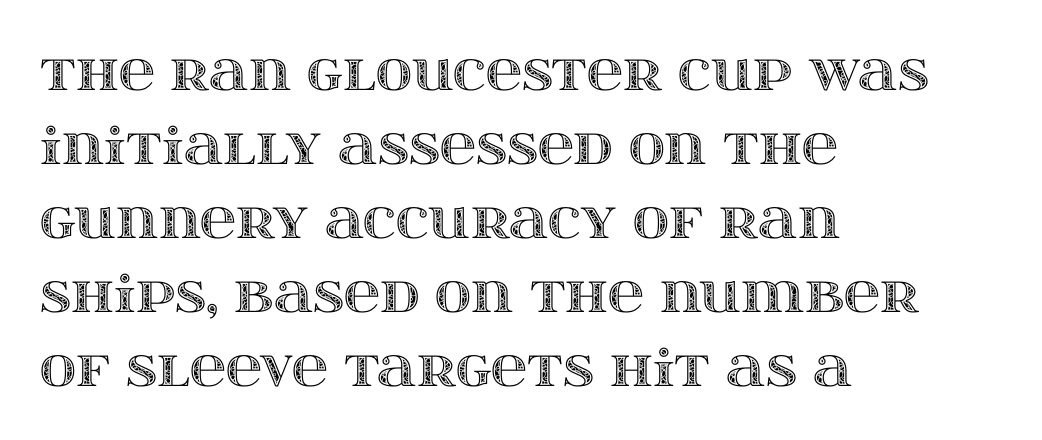
{"italic": "no", "width": "wide", "x_height": "large", "monospaced": "no", "underline": "no", "align": "left", "line_spacing": "normal", "line_spacing_ratio": 1.48, "letter_spacing": "normal", "letter_spacing_em": 0.0, "glyph_px": 50}
